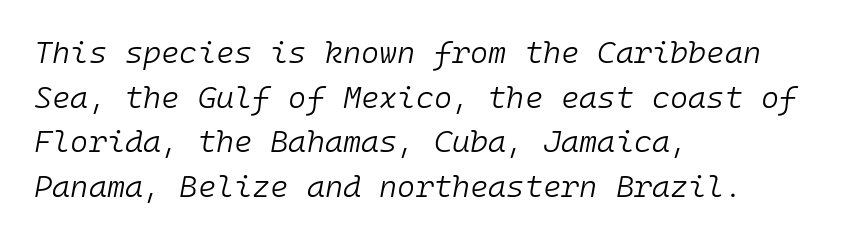
Every character sits at an angle, as italics do. No word sits above an underline. Ink coverage per letter is moderate at most. Does the copy run flush right? No — it runs flush left. The gaps between neighbouring characters are ordinary and unremarkable.
